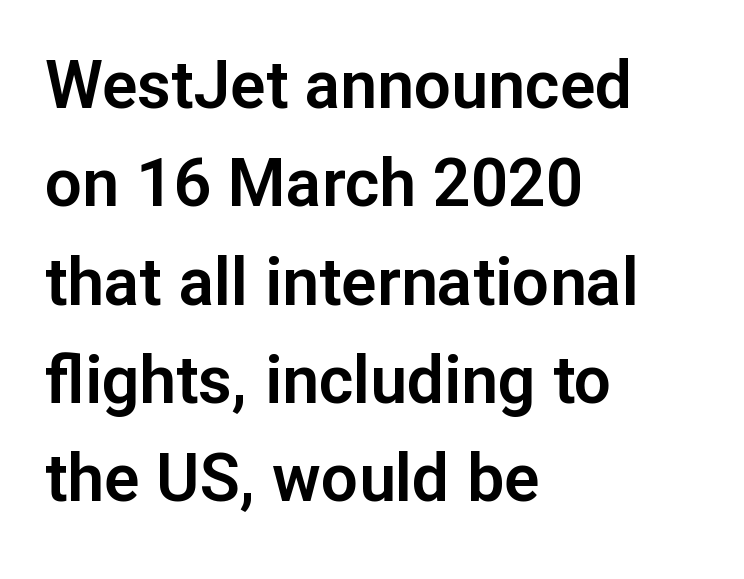
Q: Is the text italic (slanted)? A: No, it is upright.
Q: Is the typeface a serif or a sans-serif typeface? A: Sans-serif.
Q: Is the text underlined? A: No.
Q: How is the paragraph aligned? A: Left-aligned.
Q: Is the spacing between letters normal or unusually wide? A: Normal.
Q: Is the spacing between lines tight, normal or loose? A: Normal.
Q: Width (condensed, normal, or wide)? A: Normal.
Q: Stroke contrast? A: Low.
Q: x-height? A: Medium.
Q: Monospaced? A: No.
